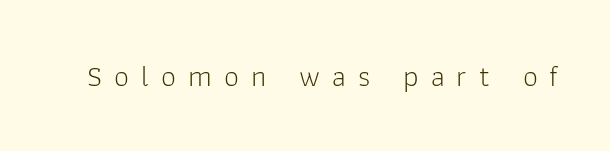
The image shows 30 px light sans-serif type, upright; set unusually wide letter spacing (+0.4 em), not underlined; low stroke contrast and a medium x-height.
